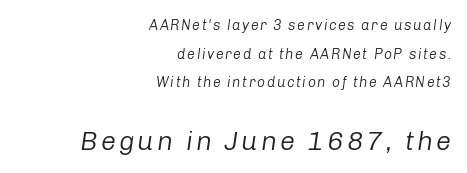
Glance below the letters and you will spot only blank space. The line-height multiplier appears high, well above default. The following chunk of copy outweighs the initial chunk in type size. Layout note: lines flush right.
